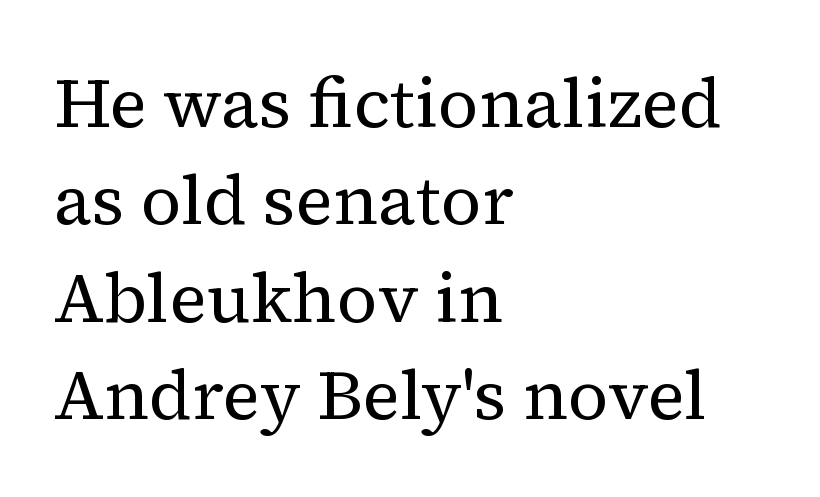
{"serif": "yes", "italic": "no", "bold": "no", "weight": "regular", "width": "normal", "stroke_contrast": "medium", "x_height": "medium", "monospaced": "no", "underline": "no", "align": "left", "line_spacing": "normal", "line_spacing_ratio": 1.39, "letter_spacing": "normal", "letter_spacing_em": 0.0, "glyph_px": 70}
